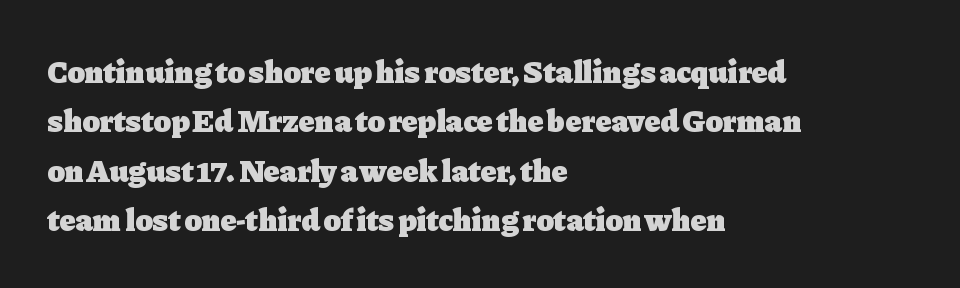
{"serif": "yes", "italic": "no", "bold": "yes", "weight": "heavy", "width": "normal", "stroke_contrast": "low", "x_height": "medium", "monospaced": "no", "underline": "no", "align": "left", "line_spacing": "normal", "line_spacing_ratio": 1.54, "letter_spacing": "normal", "letter_spacing_em": 0.0, "glyph_px": 32}
